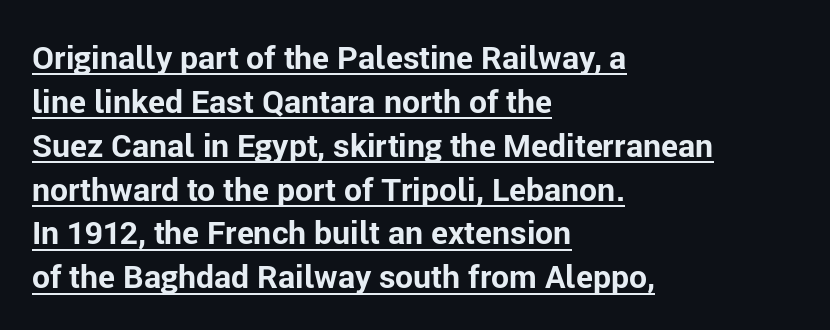
Q: Is the text bold? A: Yes.
Q: Is the text italic (slanted)? A: No, it is upright.
Q: Is the typeface a serif or a sans-serif typeface? A: Sans-serif.
Q: Is the text underlined? A: Yes.
Q: How is the paragraph aligned? A: Left-aligned.
Q: Is the spacing between letters normal or unusually wide? A: Normal.
Q: Is the spacing between lines tight, normal or loose? A: Normal.
Q: Width (condensed, normal, or wide)? A: Normal.
Q: Stroke contrast? A: Low.
Q: x-height? A: Medium.
Q: Monospaced? A: No.
